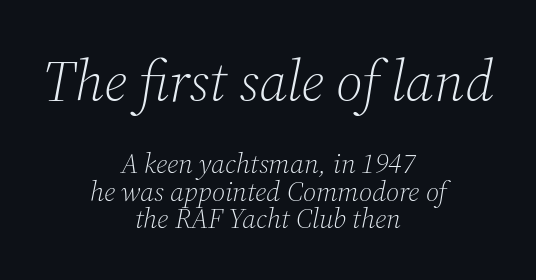
The image shows 57 px light serif type, italic (leaning right); set centered, tight line spacing (0.99x), normal letter spacing, not underlined; the first (top) block is 2.04x larger; medium stroke contrast and a medium x-height.
